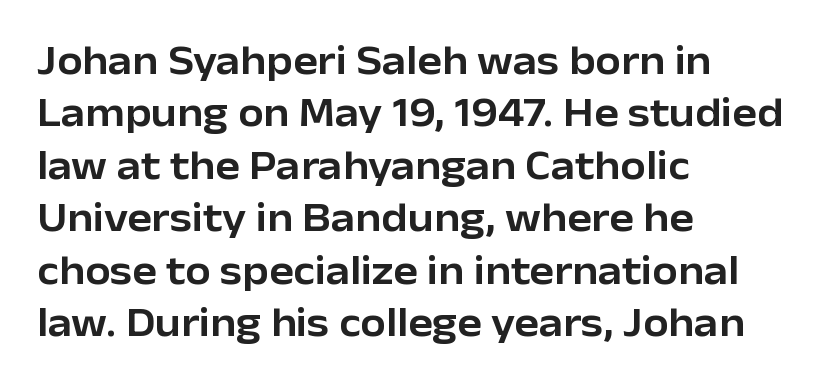
The image shows 41 px sans-serif type, upright; set left-aligned, normal line spacing (1.28x), normal letter spacing, not underlined; low stroke contrast and a medium x-height.
